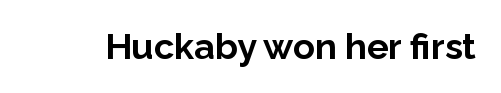
This sample uses plain, unmodified letter spacing. Examine the stroke ends and you'll find no serifs. Spacing verdict: proportional, widths tailored to each character. The specimen reads as upright at a glance.
